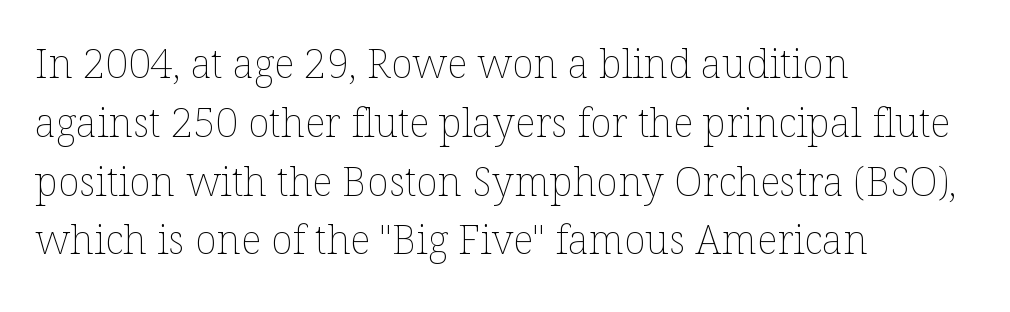
The image shows 40 px thin type, upright; set left-aligned, normal line spacing (1.47x), normal letter spacing, not underlined; low stroke contrast and a medium x-height.
